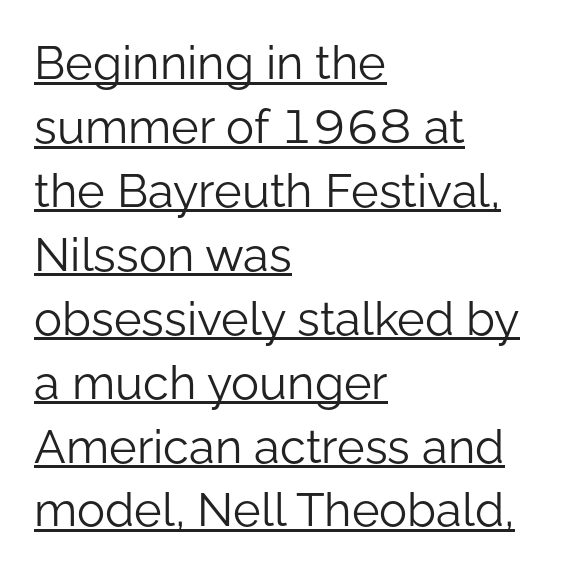
{"serif": "no", "italic": "no", "bold": "no", "weight": "light", "width": "normal", "stroke_contrast": "low", "x_height": "medium", "monospaced": "no", "underline": "yes", "align": "left", "line_spacing": "normal", "line_spacing_ratio": 1.36, "letter_spacing": "normal", "letter_spacing_em": 0.0, "glyph_px": 47}
